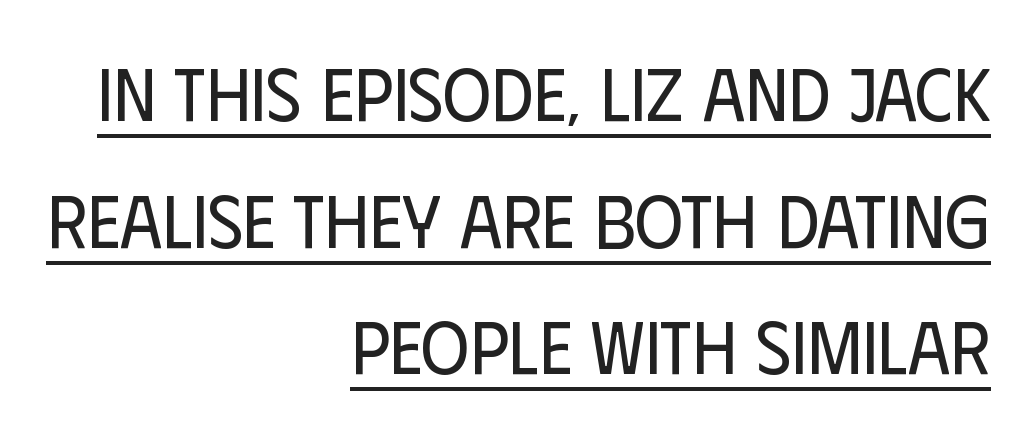
Q: Is the text bold? A: No.
Q: Is the text italic (slanted)? A: No, it is upright.
Q: Is the typeface a serif or a sans-serif typeface? A: Sans-serif.
Q: Is the text underlined? A: Yes.
Q: How is the paragraph aligned? A: Right-aligned.
Q: Is the spacing between letters normal or unusually wide? A: Normal.
Q: Width (condensed, normal, or wide)? A: Condensed.
Q: Stroke contrast? A: Low.
Q: x-height? A: Large.
Q: Monospaced? A: No.
